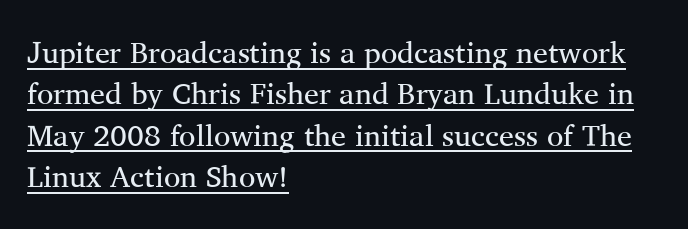
The image shows 30 px regular-weight serif type, upright; set left-aligned, normal line spacing (1.38x), normal letter spacing, underlined; medium stroke contrast and a medium x-height.
